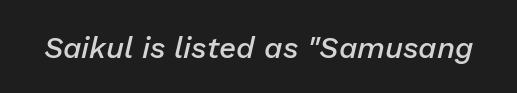
The image shows 30 px semibold type, italic (leaning right); set normal letter spacing, not underlined; low stroke contrast and a medium x-height.
